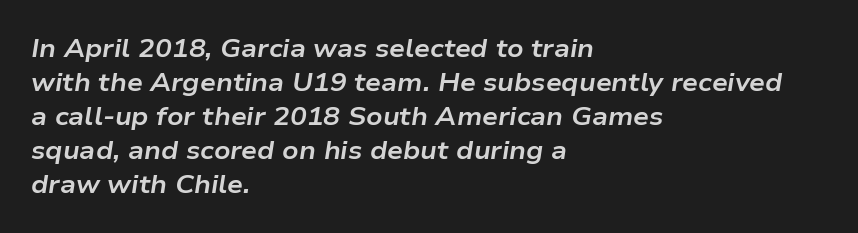
{"italic": "yes", "lean": "right", "slant_degrees": 9, "bold": "yes", "underline": "no", "align": "left", "line_spacing": "normal", "line_spacing_ratio": 1.36, "letter_spacing": "normal", "letter_spacing_em": 0.0, "glyph_px": 25}
